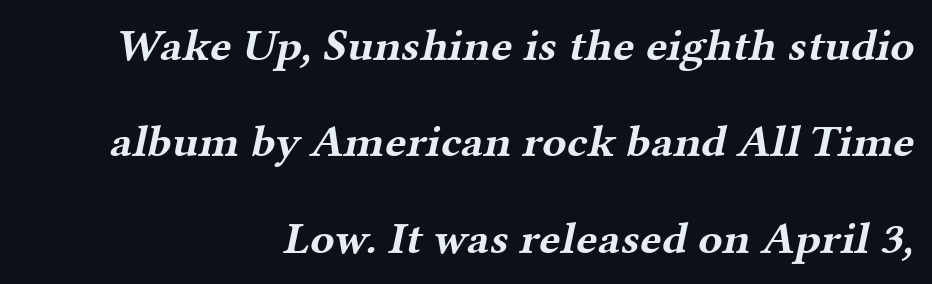
The image shows 45 px bold, wide serif type; set right-aligned, loose line spacing (2.14x), normal letter spacing, not underlined; medium stroke contrast and a medium x-height.
